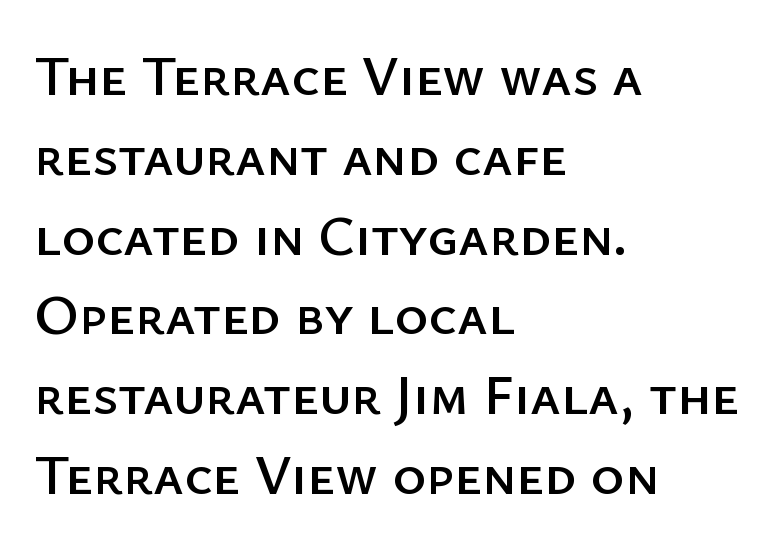
The image shows 57 px sans-serif type, upright; set left-aligned, normal line spacing (1.4x), normal letter spacing, not underlined; low stroke contrast and a medium x-height.
